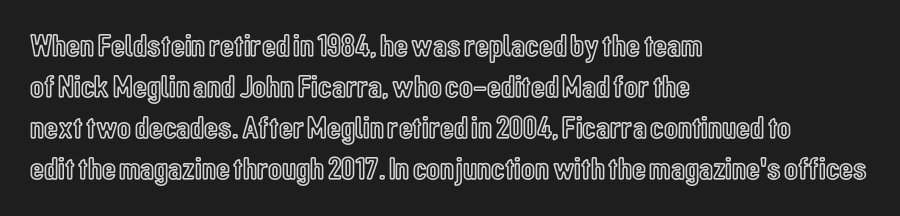
Between one letter and the next there's only the usual sliver of space. Which margin do the lines hug? The left one — the right edge is uneven. Proportional: the letters do not fall into vertical columns. Descenders are the only things crossing below the line. Vertically, the passage feels balanced, rows spaced as you'd expect.
